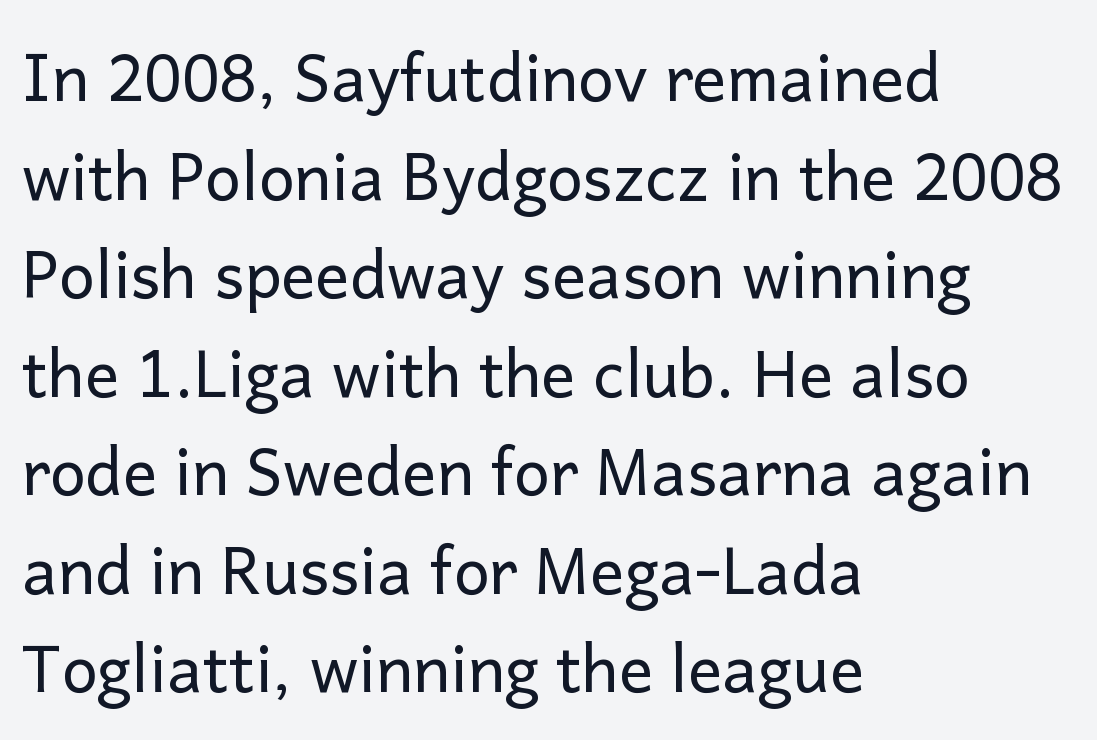
The image shows 64 px regular-weight sans-serif type, upright; set left-aligned, normal line spacing (1.54x), normal letter spacing, not underlined; low stroke contrast and a medium x-height.
